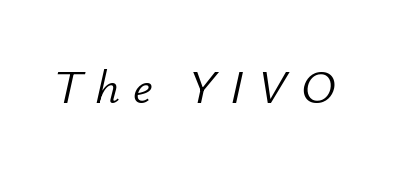
The image shows 48 px light type, italic (leaning right); set unusually wide letter spacing (+0.26 em), not underlined; low stroke contrast and a small x-height.
